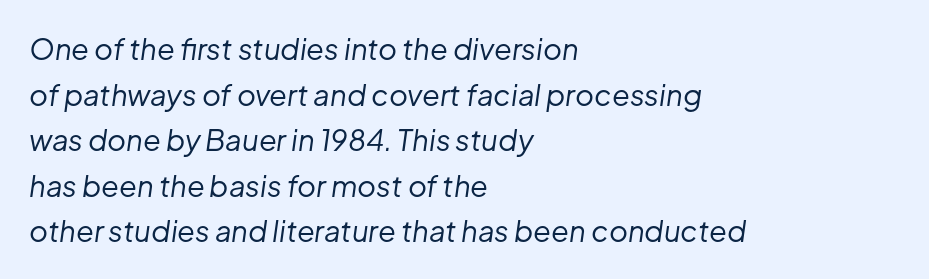
Clear beneath every line of the passage. Each stroke keeps to a modest, everyday thickness or less. The setting favours the left margin, as ordinary paragraphs usually do. These lines sit exactly where default settings would place them. The rendering keeps characters at their native spacing.
